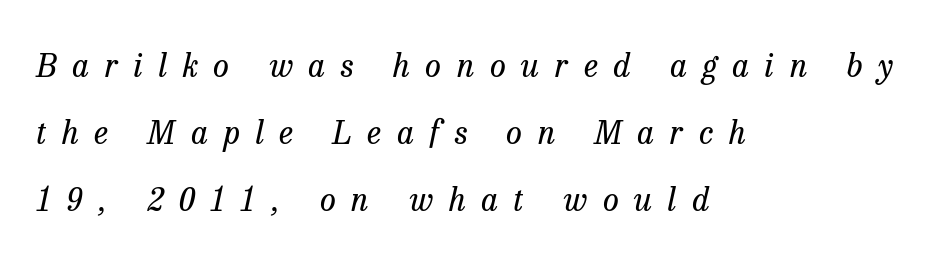
The text block is weighted toward the left margin, trailing off unevenly rightward. Stroke mass is kept to a normal reading level or below. There's an unmistakable incline to the writing here. The characters display serif detailing at their extremities. Observe the wide spacing: letters keep a clear distance from each other. Interline gaps are noticeably wide in this sample.
